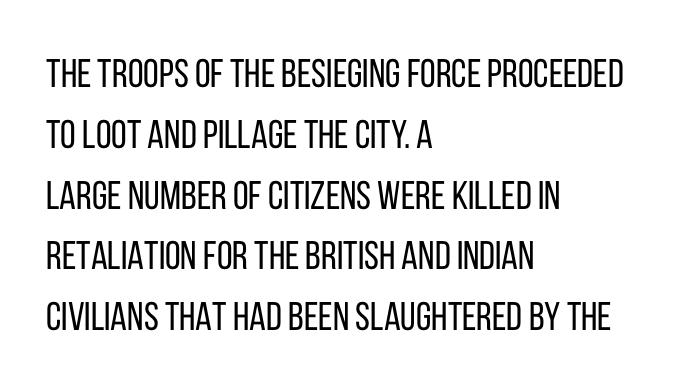
Words appear dense and cohesive because spacing is normal. Is there much room between lines? A standard amount, neither cramped nor airy. Left-aligned paragraph, ragged on the right. Every stem runs plumb, perpendicular to the baseline. These lines are rendered in a variable-pitch font.
